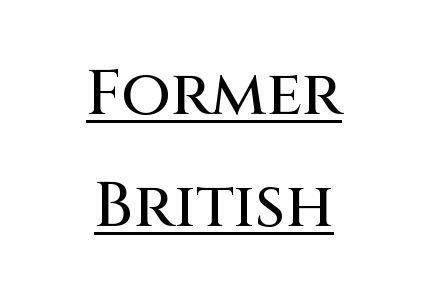
Q: Is the text italic (slanted)? A: No, it is upright.
Q: Is the typeface a serif or a sans-serif typeface? A: Sans-serif.
Q: Is the text underlined? A: Yes.
Q: How is the paragraph aligned? A: Centered.
Q: Is the spacing between letters normal or unusually wide? A: Normal.
Q: Width (condensed, normal, or wide)? A: Normal.
Q: Stroke contrast? A: Medium.
Q: x-height? A: Large.
Q: Monospaced? A: No.
